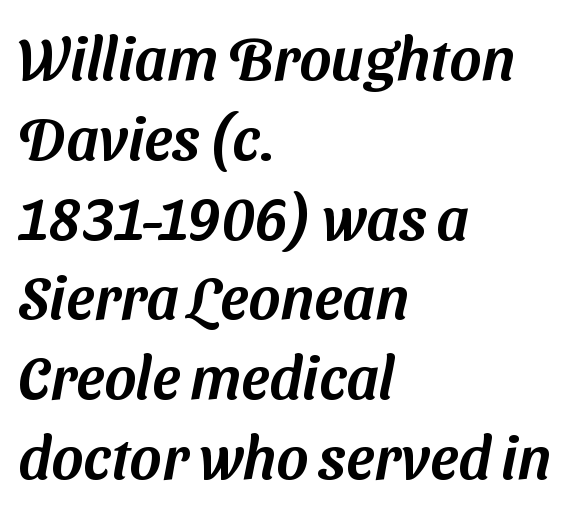
Regarding serifs, this sample does without them. Proportional: the letters do not fall into vertical columns. Interline gaps are of average width in this sample. The area under the type is left untouched.
